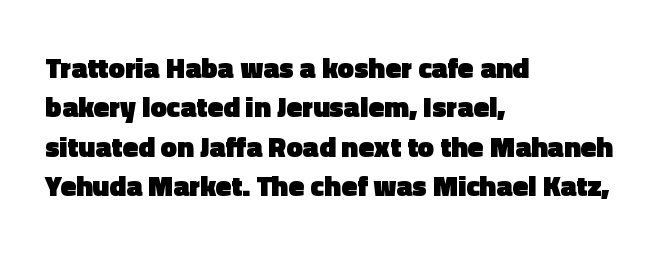
The image shows 29 px heavy sans-serif type, upright; set left-aligned, normal line spacing (1.36x), normal letter spacing, not underlined; a medium x-height.
